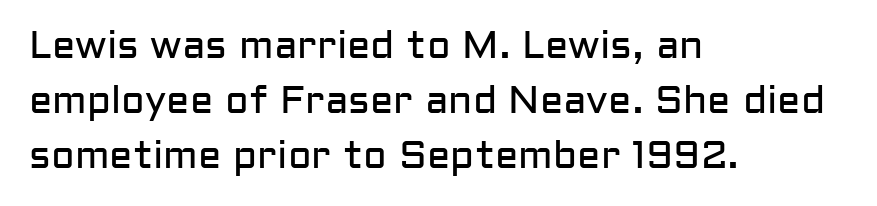
{"serif": "no", "italic": "no", "bold": "no", "weight": "regular", "width": "normal", "stroke_contrast": "low", "x_height": "medium", "monospaced": "no", "underline": "no", "align": "left", "line_spacing": "normal", "line_spacing_ratio": 1.41, "letter_spacing": "normal", "letter_spacing_em": 0.0, "glyph_px": 39}
